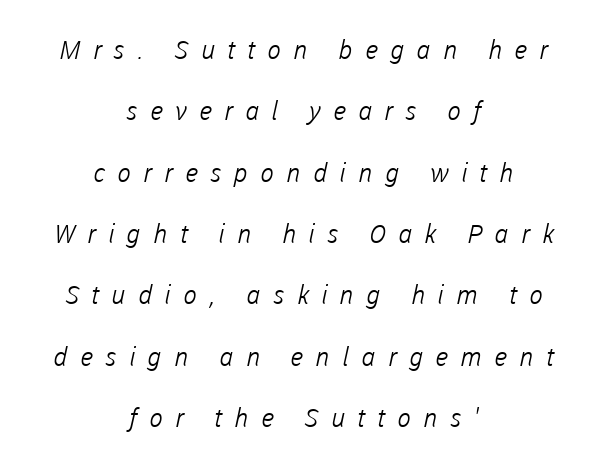
The passage shown stacks its lines with a broad gap. The text block is weighted toward neither margin, spreading evenly from the middle. This sample uses expanded letter spacing, leaving extra air between glyphs. Beneath every word, the page is bare. Weight: regular or lighter.
